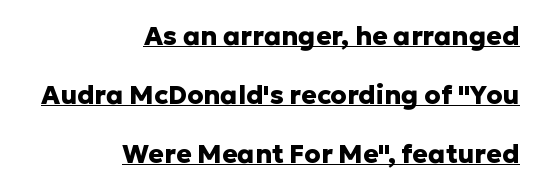
Standard letterfit; no display-style spreading of the glyphs. Teacher's note: observe the even right margin — that is flush-right alignment. The font is running at its bold setting. Regarding leading, the lines here are spaced well apart. Has an underline been added? It has.
